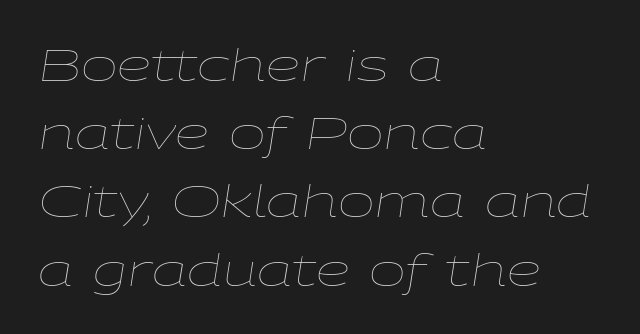
The rendering uses natural spacing where letterforms have individual widths. The typesetter chose a ragged-right arrangement here. The letterforms sit at book weight or below. This block has exactly the height ordinary leading produces. Emphasis-style slanted type is in use. Spacing between characters is what you'd get straight out of the box.
